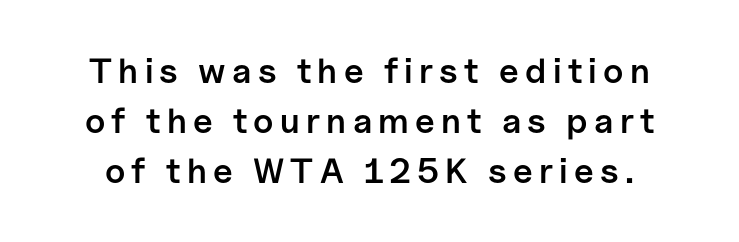
The image shows 35 px semibold sans-serif type, upright; set normal line spacing (1.43x), not underlined; low stroke contrast and a medium x-height.
